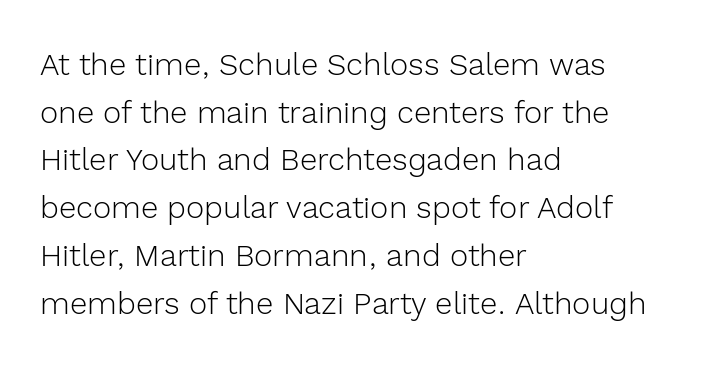
Q: Is the text bold? A: No.
Q: Is the text italic (slanted)? A: No, it is upright.
Q: Is the typeface a serif or a sans-serif typeface? A: Sans-serif.
Q: Is the text underlined? A: No.
Q: How is the paragraph aligned? A: Left-aligned.
Q: Is the spacing between letters normal or unusually wide? A: Normal.
Q: Is the spacing between lines tight, normal or loose? A: Normal.
Q: Width (condensed, normal, or wide)? A: Normal.
Q: x-height? A: Medium.
Q: Monospaced? A: No.
